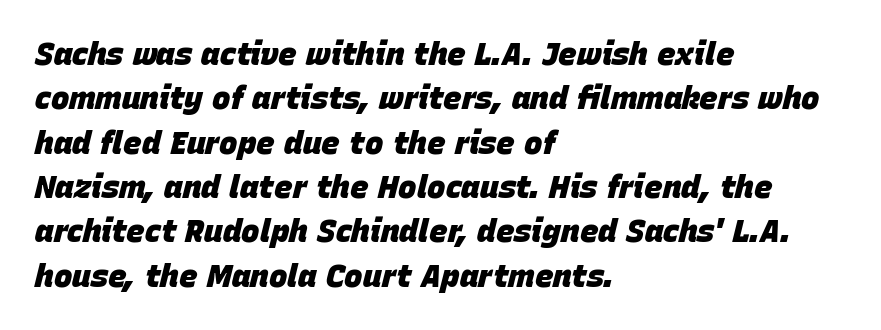
Character widths vary here, with narrow letters taking less room than wide ones. Leading matches the norm, producing a regular column. The lines in this sample share a left origin and differ only in where they stop. Yep, that's italic — everything's leaning. Compared with typical body copy, the letter spacing here is the same. Letters rest on an invisible, unmarked baseline.
